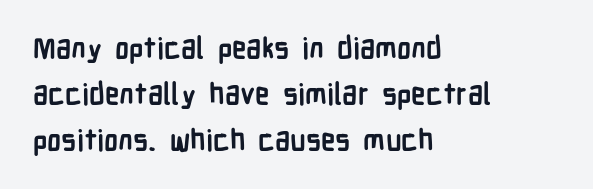
Characters follow at the spacing the type designer built in. The letters advance in unequal steps, a hallmark of proportional type. The face used here has the dense, thick strokes of a bold. A student would call this left alignment; a typographer would say flush left, rag right. Underline: absent.
